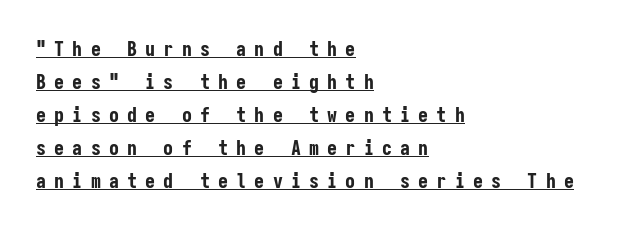
Compared with typical paragraphs, the rows here are spaced about the same. Ordinary non-slanted type is in use. Emphasis is given by a line drawn under the lettering. Letter spacing: wide. The rendering uses a bold face; every stroke is thick and dark.
